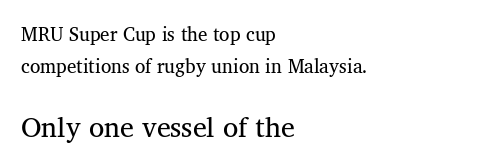
The image shows 28 px regular-weight serif type; set left-aligned, normal line spacing (1.68x), normal letter spacing, not underlined; the second (bottom) block is 1.47x larger; medium stroke contrast and a medium x-height.
